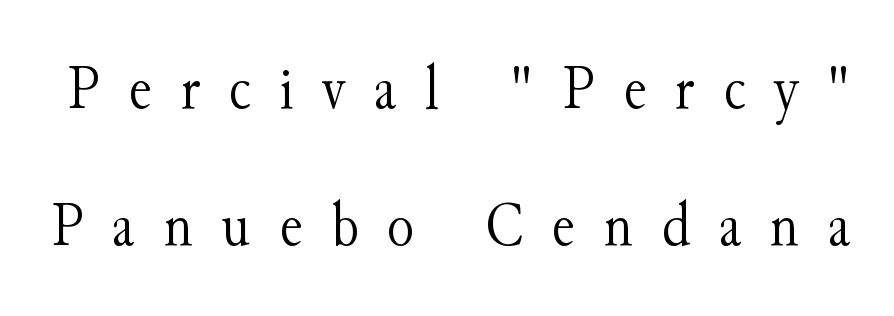
Stem width sits at or under what a default text font uses. Spacing verdict: proportional, widths tailored to each character. Glance below the letters and you will spot only blank space. Someone cranked the tracking dial way up on this one. These lines are composed in type with serifs. It's the straight-up-and-down kind of type.
